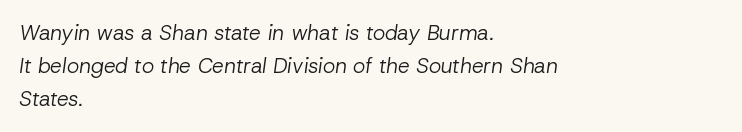
Bold? No — there's no thickening of the strokes. Is the letter spacing exaggerated? No — it looks like the ordinary default. Quick note: interline space is typical. The paragraph shown leans on its left margin. No word sits above an underline. You can tell it's italic because the verticals aren't actually vertical.
